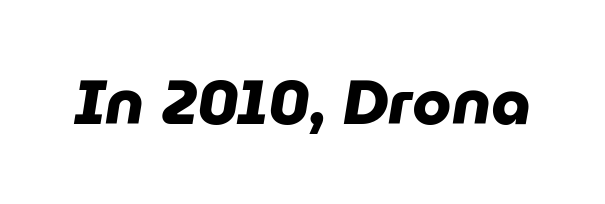
A full-strength bold gives these letters their thick strokes. Serif or sans? Sans — the stroke terminals are bare. Each row of text sits above clean, open space. The passage shown is typed in a proportional face where columns would drift.
